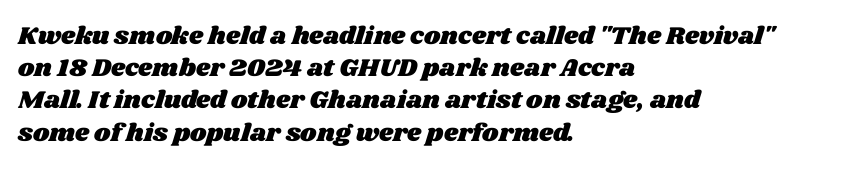
The image shows 25 px text type; set left-aligned, normal line spacing (1.29x), normal letter spacing, not underlined.
